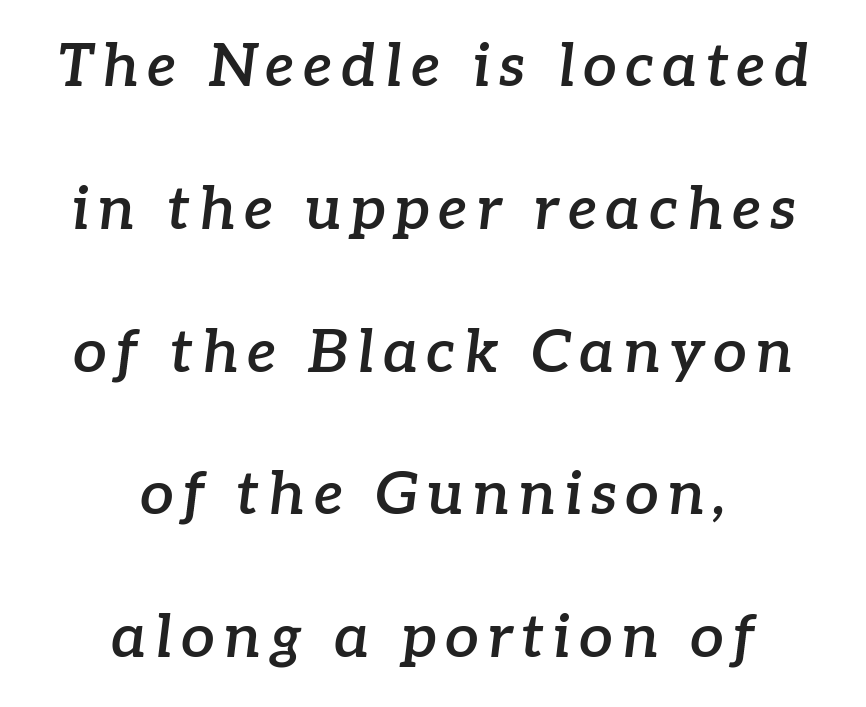
Q: Is the text bold? A: Semi-bold.
Q: Is the text italic (slanted)? A: Yes, it leans right by about 7 degrees.
Q: Is the typeface a serif or a sans-serif typeface? A: Serif.
Q: Is the text underlined? A: No.
Q: How is the paragraph aligned? A: Centered.
Q: Is the spacing between lines tight, normal or loose? A: Loose.
Q: Width (condensed, normal, or wide)? A: Normal.
Q: Stroke contrast? A: Low.
Q: x-height? A: Medium.
Q: Monospaced? A: No.
